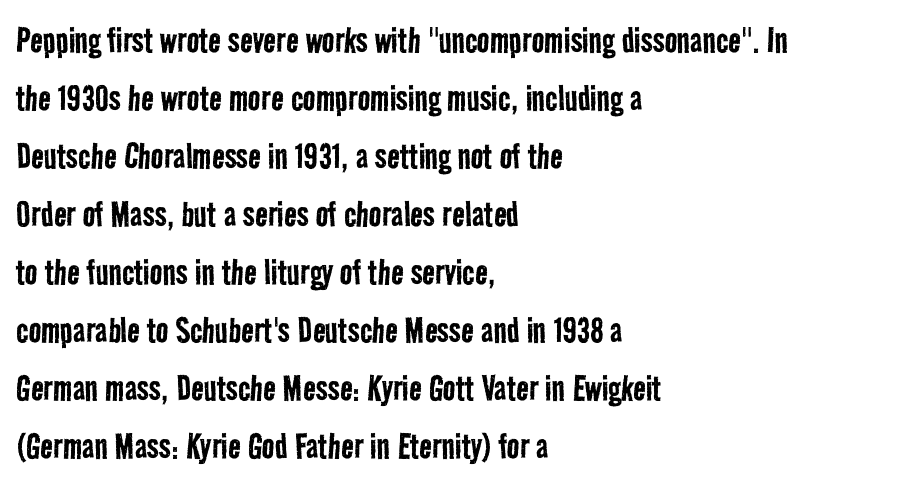
Does the copy run flush right? No — it runs flush left. This sample has the flowing, uneven cadence of proportional lettering. Tracking here is standard; glyphs follow each other at the usual distance. Beneath every word, the page is bare. Summary of vertical rhythm: regular, with standard interline spacing. Stroke terminals: plain, sans-serif.
